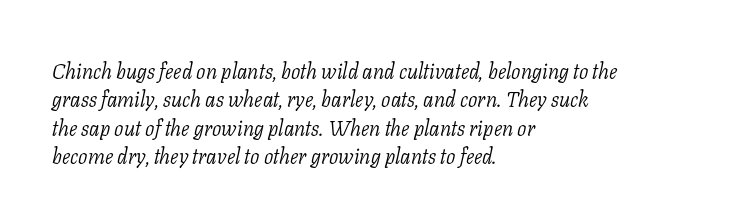
The cut favours lightness, reaching ordinary text weight at its darkest. Letter spacing: default. The block of text has a typical density, with ordinary space between rows. The compositor pushed each line to the left boundary. Notice how the stems are inclined rather than vertical — that's the hallmark of italics.
